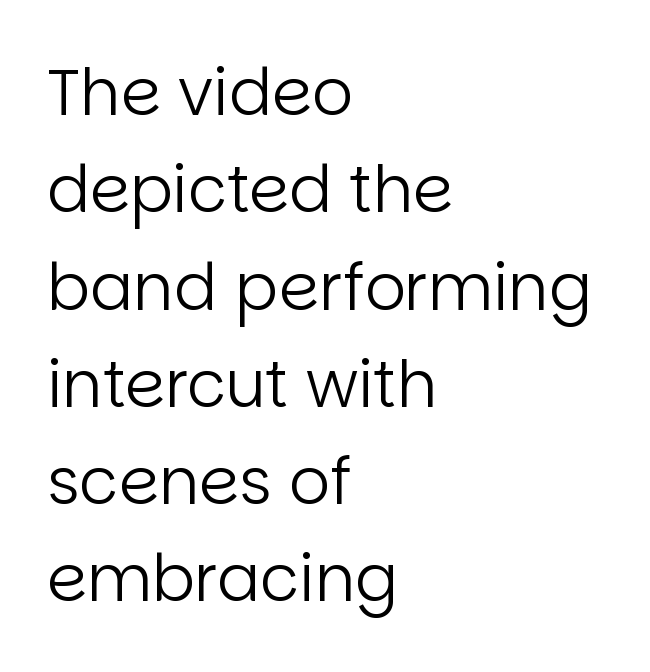
Q: Is the text bold? A: No.
Q: Is the text italic (slanted)? A: No, it is upright.
Q: Is the typeface a serif or a sans-serif typeface? A: Sans-serif.
Q: Is the text underlined? A: No.
Q: How is the paragraph aligned? A: Left-aligned.
Q: Is the spacing between letters normal or unusually wide? A: Normal.
Q: Is the spacing between lines tight, normal or loose? A: Normal.
Q: Width (condensed, normal, or wide)? A: Normal.
Q: Stroke contrast? A: Low.
Q: x-height? A: Large.
Q: Monospaced? A: No.
